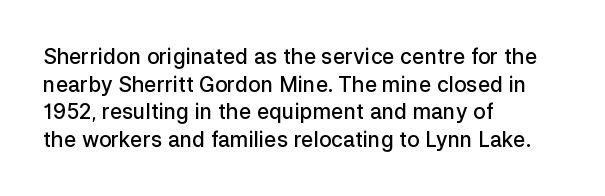
The image shows 21 px text type, upright; set left-aligned, normal line spacing (1.31x), normal letter spacing, not underlined.
